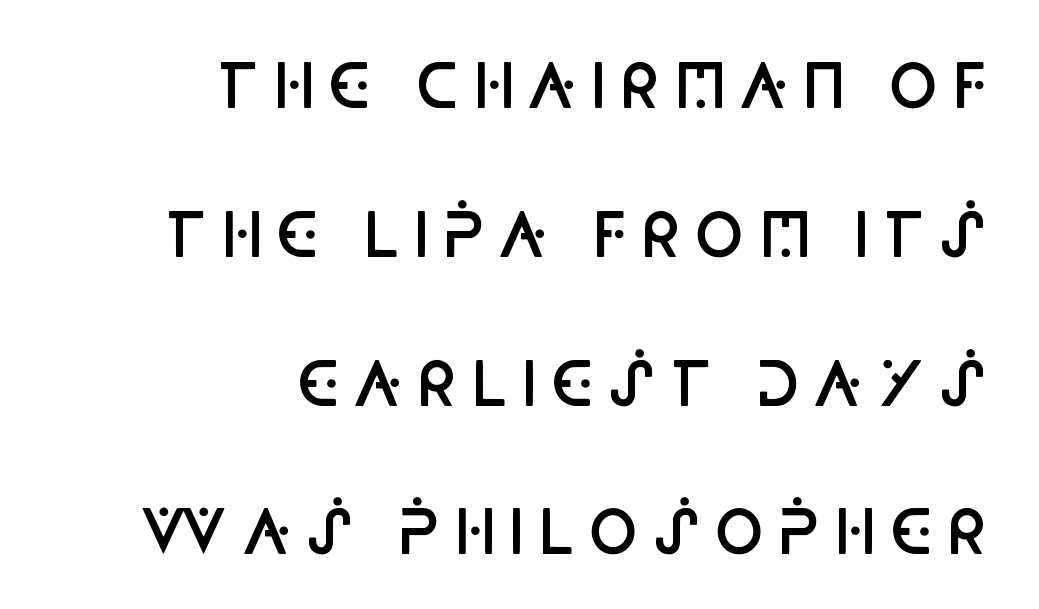
Q: Is the text bold? A: Semi-bold.
Q: Is the text italic (slanted)? A: No, it is upright.
Q: Is the typeface a serif or a sans-serif typeface? A: Sans-serif.
Q: Is the text underlined? A: No.
Q: How is the paragraph aligned? A: Right-aligned.
Q: Is the spacing between letters normal or unusually wide? A: Unusually wide.
Q: Is the spacing between lines tight, normal or loose? A: Loose.
Q: Width (condensed, normal, or wide)? A: Condensed.
Q: Stroke contrast? A: Low.
Q: x-height? A: Large.
Q: Monospaced? A: No.
